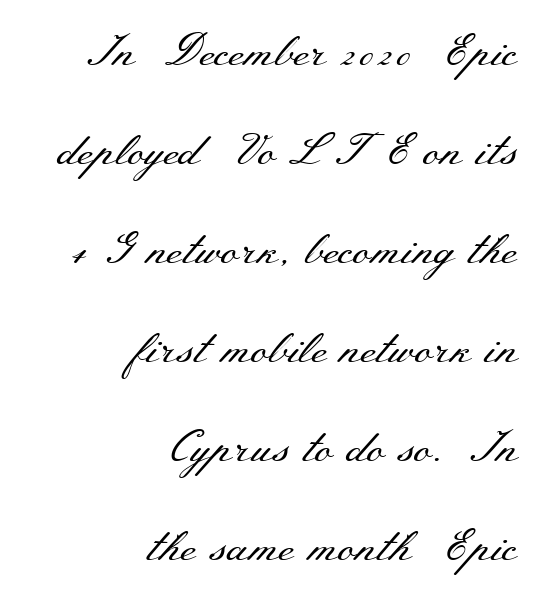
Observe the ordinary spacing: letters are neighbours, not strangers. Each stroke keeps to a modest, everyday thickness or less. Are there feet on the stems? There are — it's a serif. Type without underlining. Interline gaps are noticeably wide in this sample.
